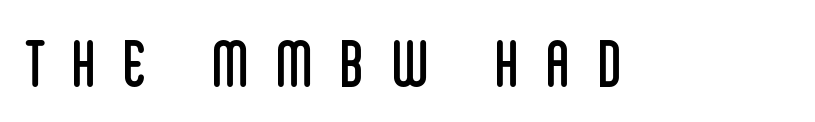
{"serif": "no", "italic": "no", "bold": "no", "weight": "regular", "width": "condensed", "stroke_contrast": "low", "x_height": "large", "monospaced": "no", "underline": "no", "letter_spacing": "wide", "letter_spacing_em": 0.45, "glyph_px": 63}
